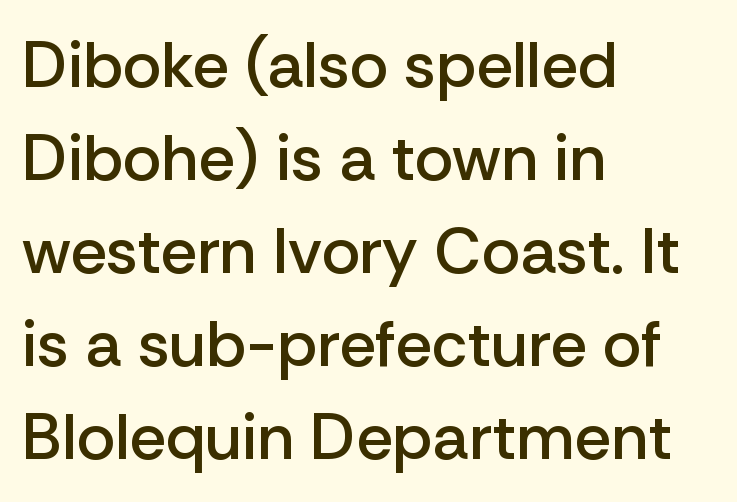
The lines in this sample share a left origin and differ only in where they stop. The glyphs in this specimen are sans serif. The strokes are fattened partway — semibold, not bold. Rows of type keep a routine distance in the vertical direction. Proportional: the letters do not fall into vertical columns. Observe the ordinary spacing: letters are neighbours, not strangers.
